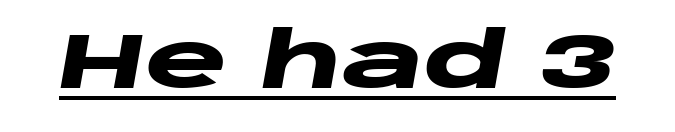
{"italic": "yes", "lean": "right", "slant_degrees": 10, "bold": "yes", "weight": "heavy", "width": "wide", "stroke_contrast": "low", "x_height": "large", "monospaced": "no", "underline": "yes", "letter_spacing": "normal", "letter_spacing_em": 0.0, "glyph_px": 78}
